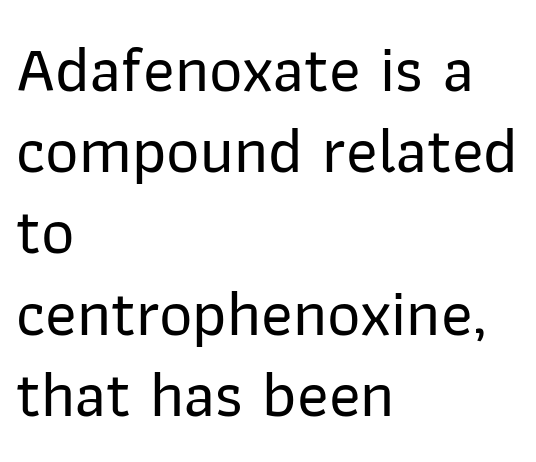
The image shows 65 px sans-serif type, upright; set left-aligned, normal line spacing (1.25x), normal letter spacing, not underlined; low stroke contrast and a medium x-height.
